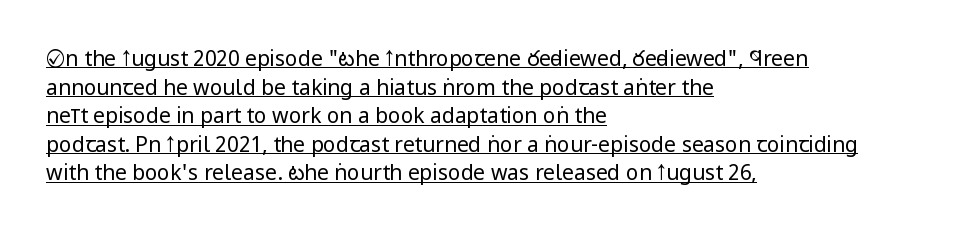
Every word sits above its own underline. A light-to-regular cut is what we see here. Words appear dense and cohesive because spacing is normal. This is the regular roman posture of the typeface.
